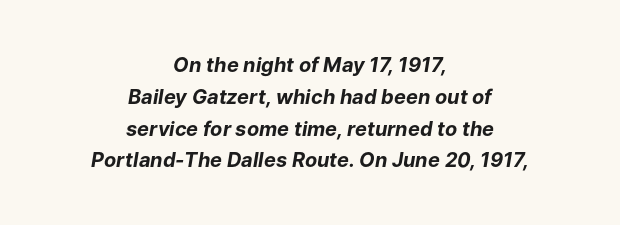
The image shows 20 px bold type, italic (leaning right); set centered, normal line spacing (1.59x), normal letter spacing, not underlined.
